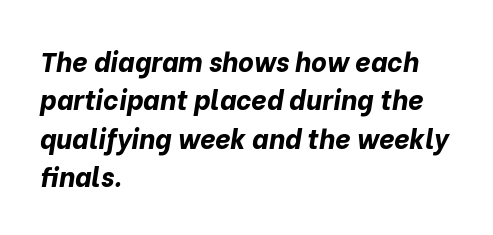
This sample keeps an unexceptional amount of space between lines. The tracking reads as untouched default to a designer's eye. Anything drawn beneath the words? Only blank space. Does the copy run flush right? No — it runs flush left. Italic? Definitely — the glyphs are oblique. How heavy is the stroke? Heavy — this is a bold.
